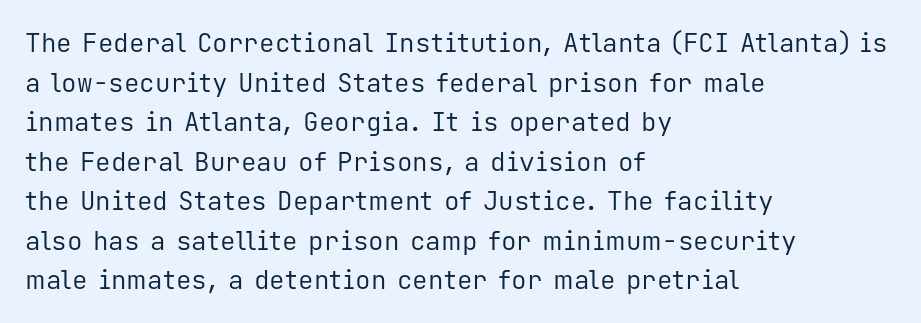
The block of text has a typical density, with ordinary space between rows. The line texture is even and compact thanks to regular tracking. Nothing heavy about these letters — not bold at all. Which margin do the lines hug? The left one — the right edge is uneven.
